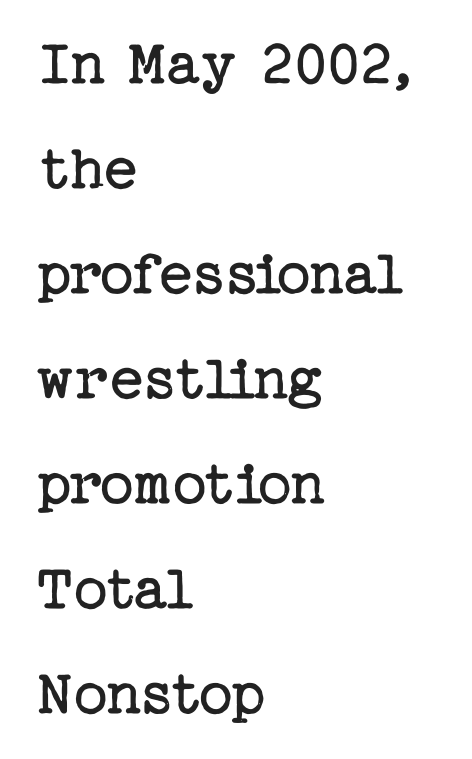
{"serif": "yes", "italic": "no", "bold": "no", "weight": "regular", "width": "normal", "stroke_contrast": "low", "x_height": "medium", "underline": "no", "align": "left", "line_spacing": "normal", "line_spacing_ratio": 1.59, "letter_spacing": "normal", "letter_spacing_em": 0.0, "glyph_px": 66}
